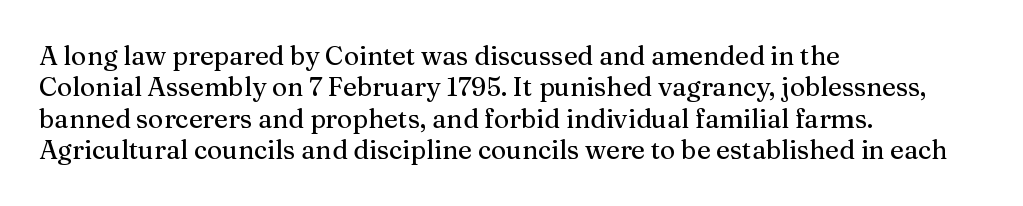
The image shows 26 px text type, upright; set left-aligned, line spacing 1.21x, normal letter spacing, not underlined.
